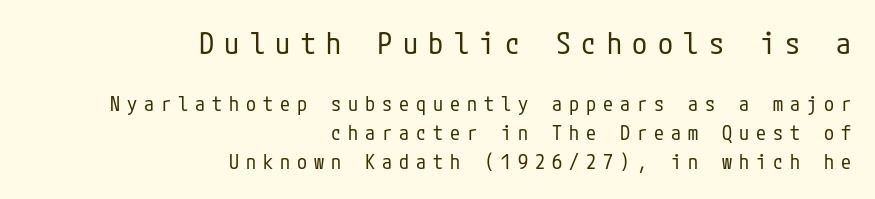
The image shows 30 px regular-weight, condensed sans-serif type, upright; set right-aligned, normal line spacing (1.45x), unusually wide letter spacing (+0.35 em), not underlined; the first (top) block is 1.5x larger; low stroke contrast and a medium x-height.
